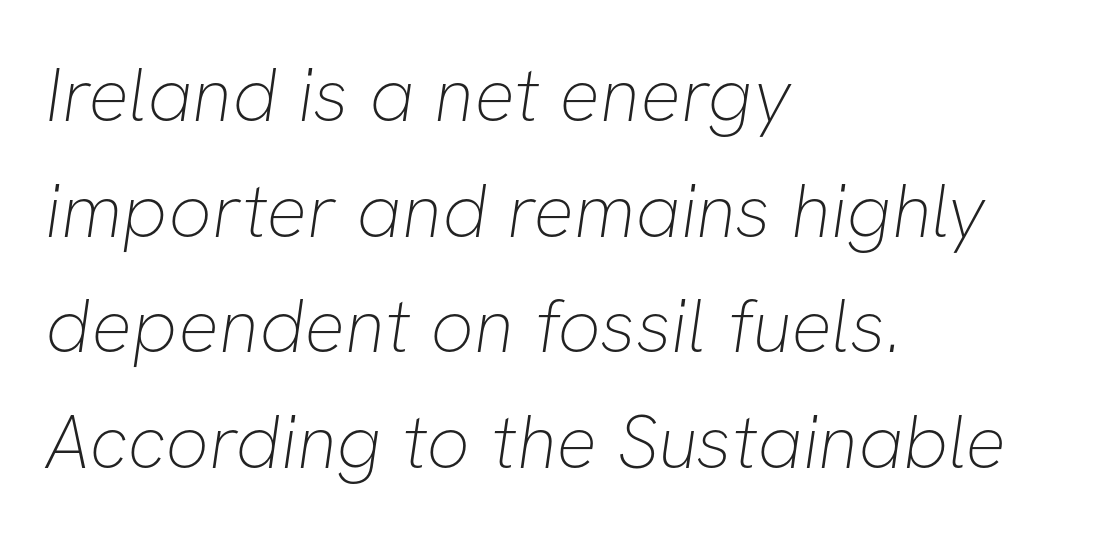
The image shows 76 px thin sans-serif type; set left-aligned, normal line spacing (1.52x), normal letter spacing, not underlined; low stroke contrast and a medium x-height.
